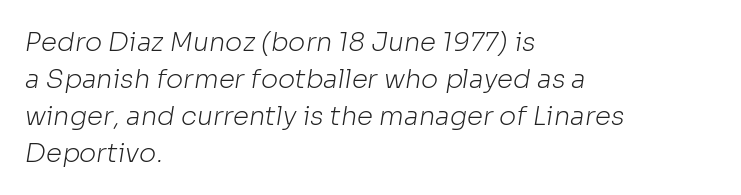
Q: Is the text bold? A: No.
Q: Is the text underlined? A: No.
Q: How is the paragraph aligned? A: Left-aligned.
Q: Is the spacing between letters normal or unusually wide? A: Normal.
Q: Is the spacing between lines tight, normal or loose? A: Normal.
